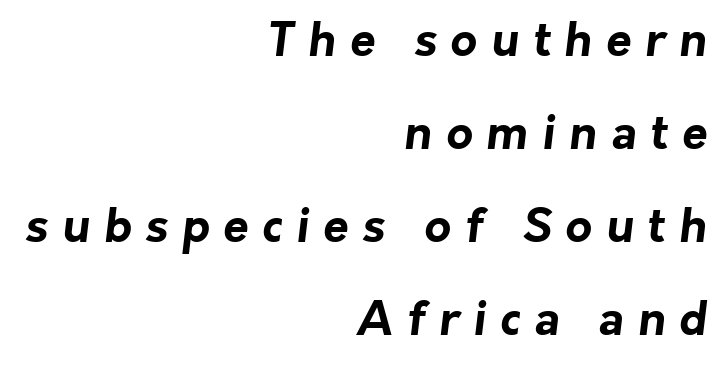
Rule under the text: the space is simply empty. Heft: maximum for text — a bold. Summary of vertical rhythm: relaxed, with wide interline spacing. The rag falls on the left side of this text block. The rendering shows plain stroke endings on the letterforms — a sans-serif design.
